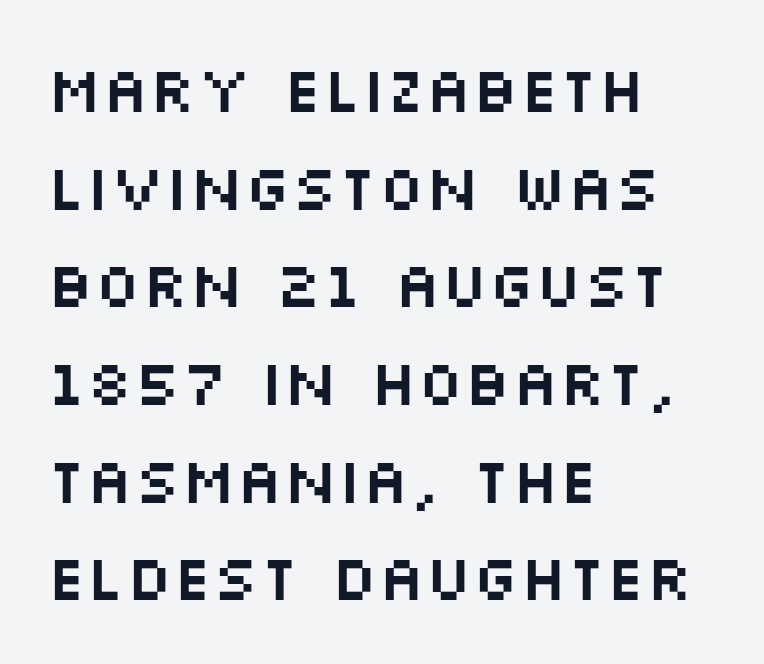
The image shows 63 px wide sans-serif type, upright; set left-aligned, normal line spacing (1.55x), normal letter spacing, not underlined; medium stroke contrast and a large x-height.
